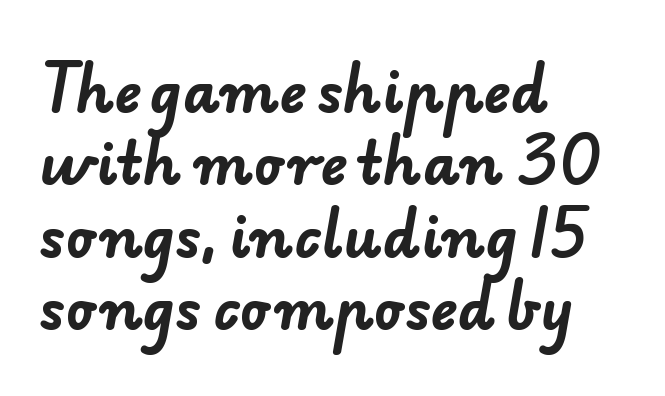
The image shows 57 px bold sans-serif type; set left-aligned, normal line spacing (1.27x), normal letter spacing, not underlined; low stroke contrast and a small x-height.
